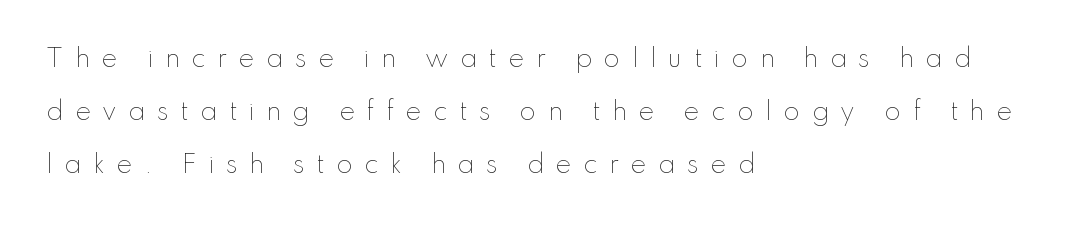
The image shows 24 px text type, upright; set left-aligned, loose line spacing (2.21x), unusually wide letter spacing (+0.48 em), not underlined.
